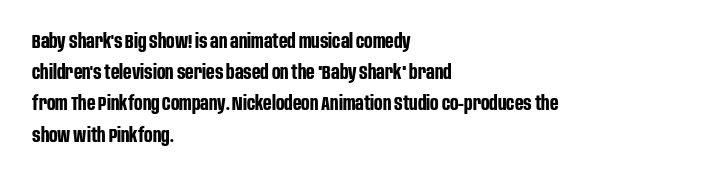
Beneath every word, the page is bare. The letterforms sit shoulder to shoulder at normal distance. The typesetter chose a ragged-right arrangement here. What weight is shown? A full bold with thick strokes.
